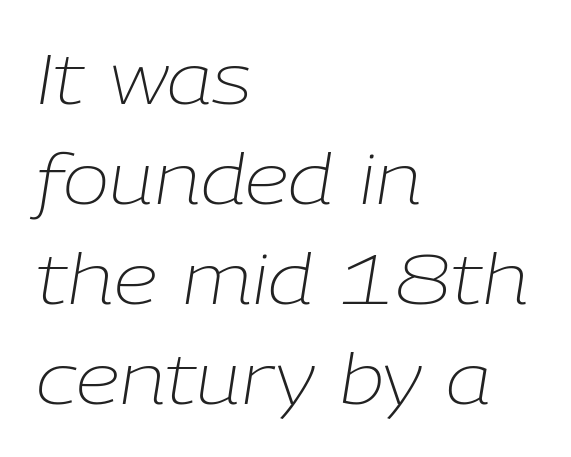
Summary of vertical rhythm: regular, with standard interline spacing. The tracking reads as untouched default to a designer's eye. Each line starts at the same left margin while the right side varies. Is the stroke heavy? The answer is a plain regular-or-lighter. Slant detected: the letters are inclined.
